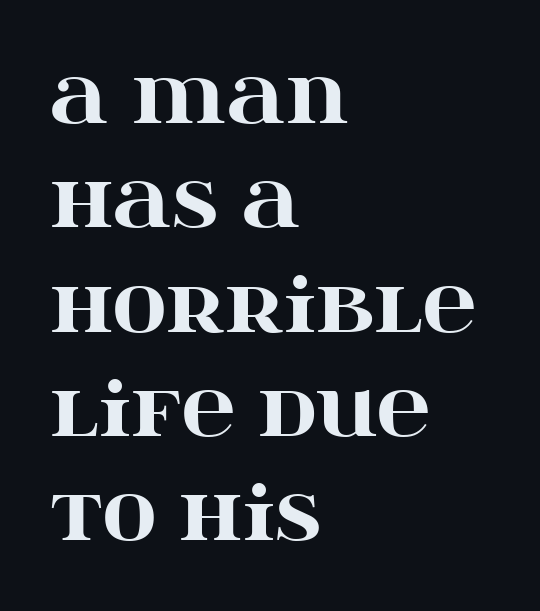
The image shows 74 px heavy, wide serif type, upright; set left-aligned, normal line spacing (1.41x), normal letter spacing, not underlined; high stroke contrast and a large x-height.
